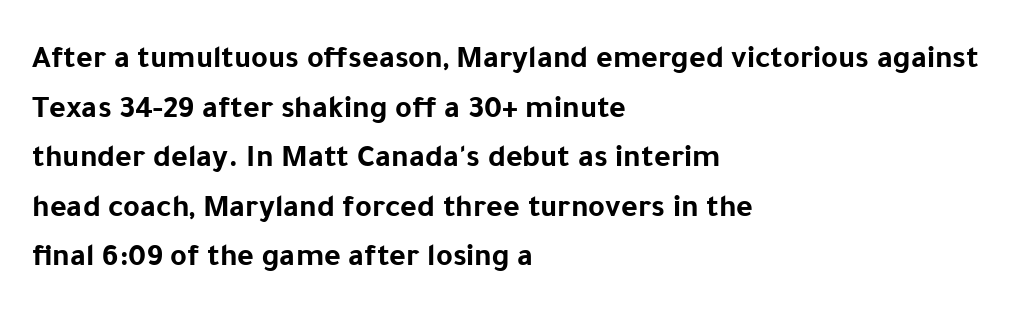
{"serif": "no", "italic": "no", "bold": "yes", "weight": "bold", "width": "normal", "stroke_contrast": "low", "x_height": "medium", "monospaced": "no", "underline": "no", "align": "left", "line_spacing": "normal", "line_spacing_ratio": 1.55, "letter_spacing": "normal", "letter_spacing_em": 0.0, "glyph_px": 32}
